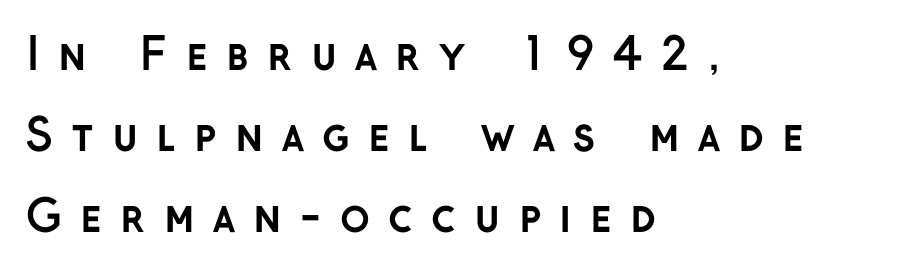
Q: Is the text bold? A: Yes.
Q: Is the text italic (slanted)? A: No, it is upright.
Q: Is the typeface a serif or a sans-serif typeface? A: Sans-serif.
Q: Is the text underlined? A: No.
Q: How is the paragraph aligned? A: Left-aligned.
Q: Is the spacing between letters normal or unusually wide? A: Unusually wide.
Q: Width (condensed, normal, or wide)? A: Normal.
Q: Stroke contrast? A: Low.
Q: x-height? A: Medium.
Q: Monospaced? A: No.
